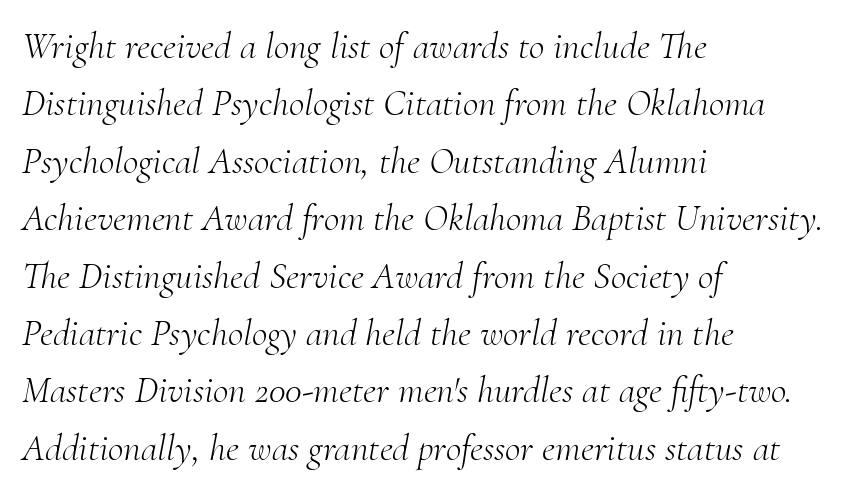
This block has exactly the height ordinary leading produces. No chunkiness to these letters — they're not bold. Honestly, the letter spacing is just normal — you wouldn't notice it. These lines are rendered in a variable-pitch font. Tall strokes in this sample are angled rather than plumb.
